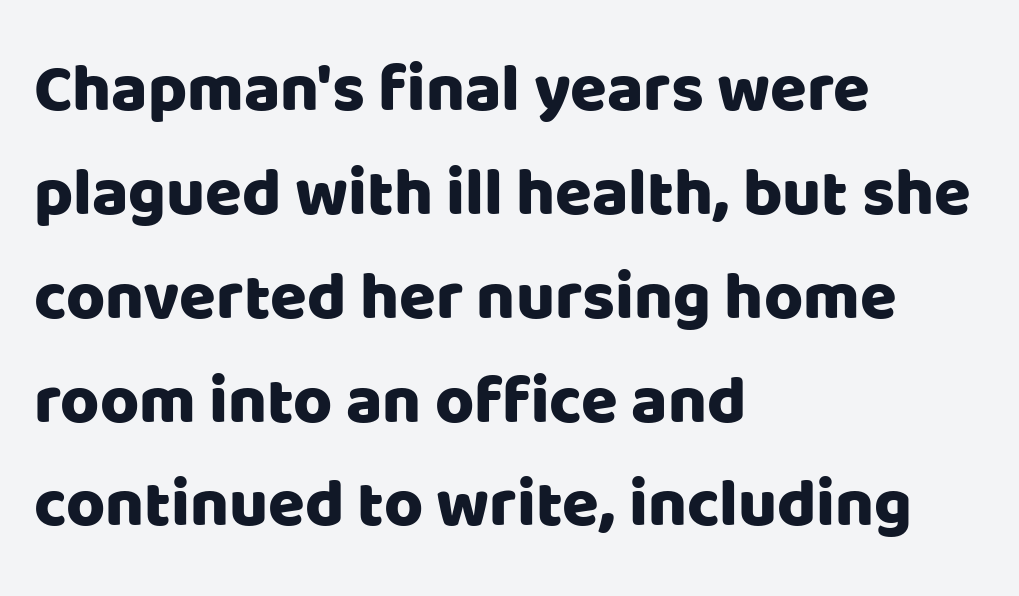
{"serif": "no", "italic": "no", "width": "normal", "stroke_contrast": "low", "x_height": "large", "monospaced": "no", "underline": "no", "align": "left", "line_spacing": "normal", "line_spacing_ratio": 1.55, "letter_spacing": "normal", "letter_spacing_em": 0.0, "glyph_px": 67}
